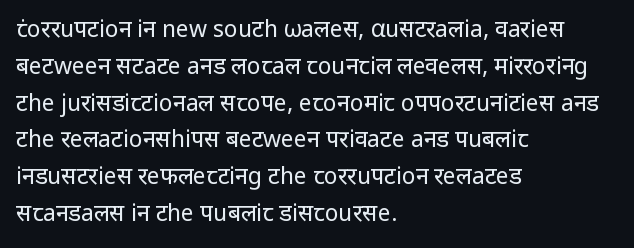
The rendering uses a moderate line-height, typical for paragraphs. The cut favours lightness, reaching ordinary text weight at its darkest. This is roman type, the default non-slanted kind. A student would call this left alignment; a typographer would say flush left, rag right. Honestly, there is no underline to notice here at all. The letterforms sit shoulder to shoulder at normal distance.
